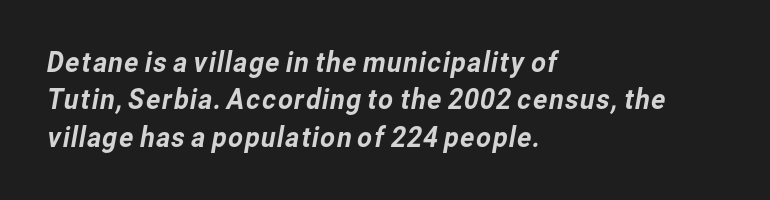
Q: Is the typeface a serif or a sans-serif typeface? A: Sans-serif.
Q: Is the text underlined? A: No.
Q: How is the paragraph aligned? A: Left-aligned.
Q: Is the spacing between letters normal or unusually wide? A: Normal.
Q: Is the spacing between lines tight, normal or loose? A: Normal.
Q: Width (condensed, normal, or wide)? A: Normal.
Q: Stroke contrast? A: Low.
Q: x-height? A: Medium.
Q: Monospaced? A: No.
